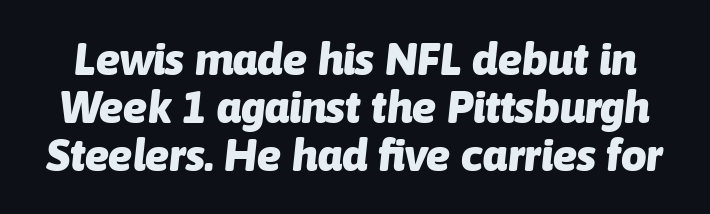
The face used here is rendered with its standard letterfit. What's the leading like? Squeezed, with rows nearly overlapping. The passage shown is typed in a proportional face where columns would drift. Strong, thick strokes mark this as bold type.
